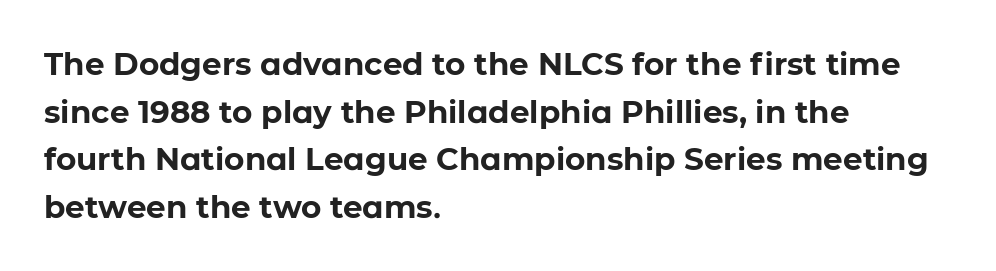
This is the regular roman posture of the typeface. Words float on clear page, feet unadorned. Honestly, the letter spacing is just normal — you wouldn't notice it. The ragged edge is on the right, which tells us the setting is flush left. Students, this is bold: see how much ink each stroke carries. This is sans-serif lettering, the kind often seen on screens and signage.
